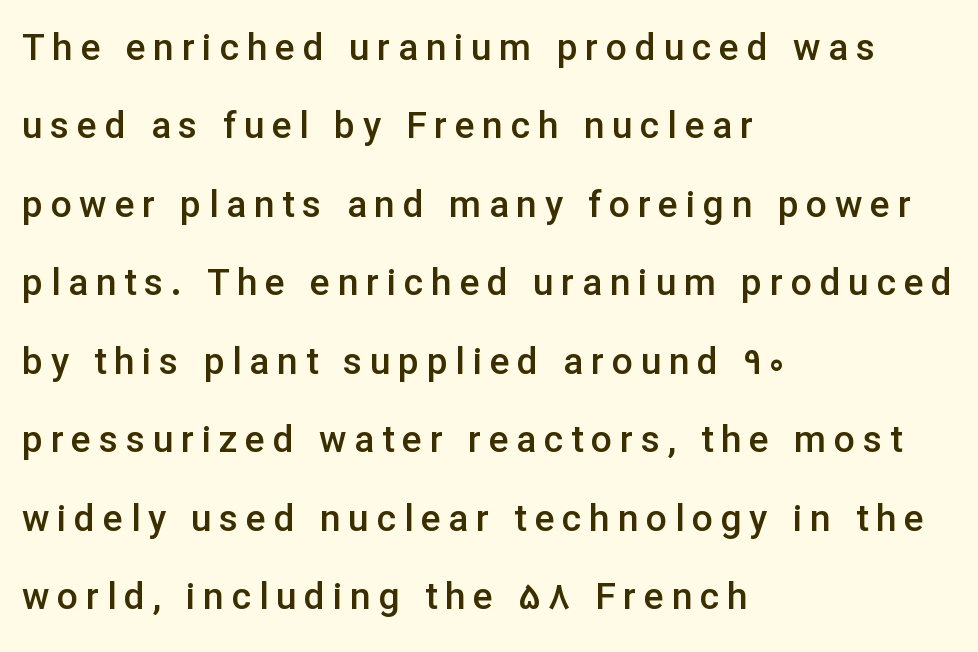
The image shows 37 px semibold sans-serif type, upright; set left-aligned, loose line spacing (2.12x), unusually wide letter spacing (+0.21 em), not underlined; low stroke contrast and a medium x-height.
